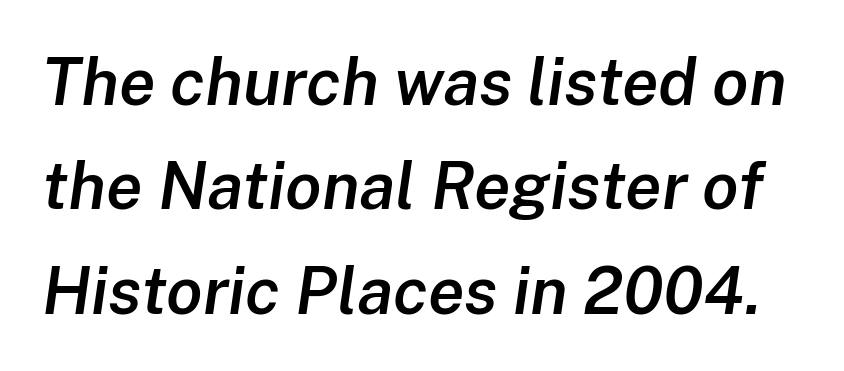
The image shows 66 px semibold type, italic (leaning right); set normal line spacing (1.58x), normal letter spacing, not underlined; low stroke contrast and a medium x-height.
